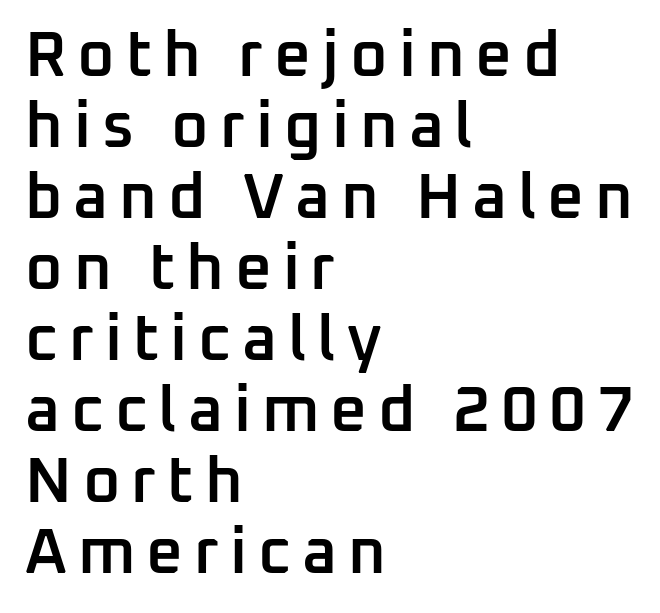
The image shows 64 px semibold sans-serif type, upright; set left-aligned, tight line spacing (1.11x), not underlined; low stroke contrast and a medium x-height.
